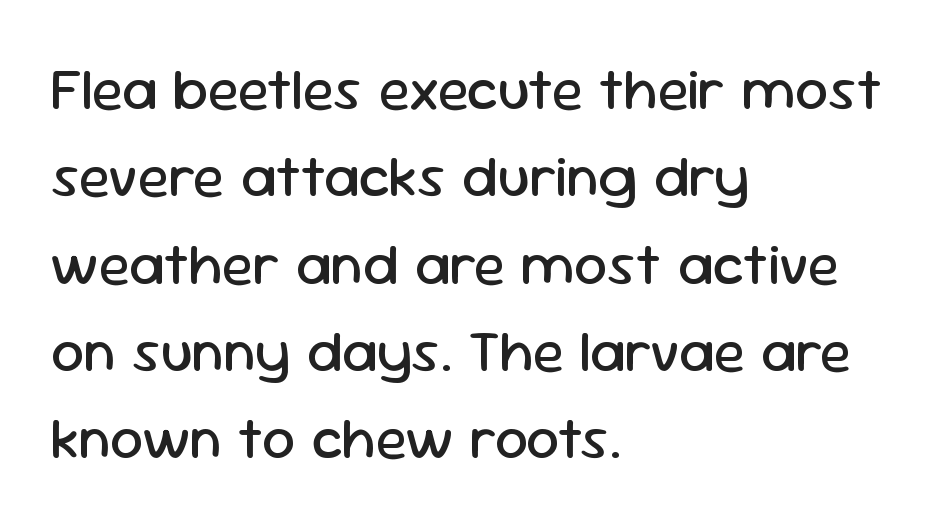
{"serif": "no", "italic": "no", "bold": "no", "weight": "regular", "width": "normal", "stroke_contrast": "low", "x_height": "medium", "monospaced": "no", "underline": "no", "align": "left", "line_spacing": "normal", "line_spacing_ratio": 1.48, "letter_spacing": "normal", "letter_spacing_em": 0.0, "glyph_px": 59}
